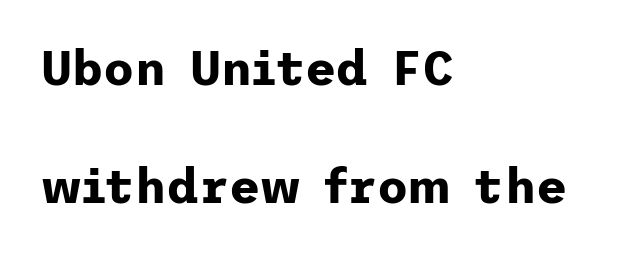
{"serif": "no", "italic": "no", "bold": "yes", "weight": "bold", "width": "normal", "stroke_contrast": "low", "x_height": "medium", "underline": "no", "align": "left", "line_spacing": "loose", "line_spacing_ratio": 2.45, "letter_spacing": "normal", "letter_spacing_em": 0.0, "glyph_px": 48}
